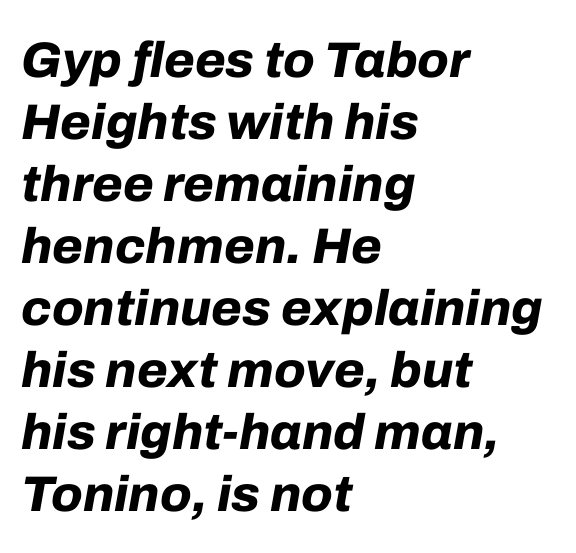
Q: Is the text bold? A: Yes.
Q: Is the text italic (slanted)? A: Yes, it leans right by about 10 degrees.
Q: Is the text underlined? A: No.
Q: How is the paragraph aligned? A: Left-aligned.
Q: Is the spacing between letters normal or unusually wide? A: Normal.
Q: Width (condensed, normal, or wide)? A: Normal.
Q: Stroke contrast? A: Low.
Q: x-height? A: Medium.
Q: Monospaced? A: No.
